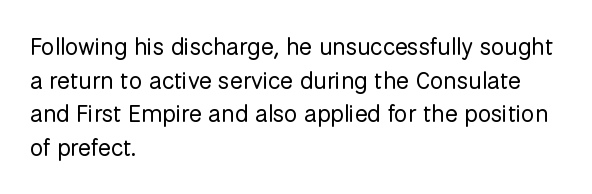
Does the copy run flush right? No — it runs flush left. Does extra space separate the letters? No, they use regular spacing. The letters look calm and open, with moderate or lighter stems. Beneath every word, the page is bare. Normally led — the rows are evenly, conventionally spaced.
